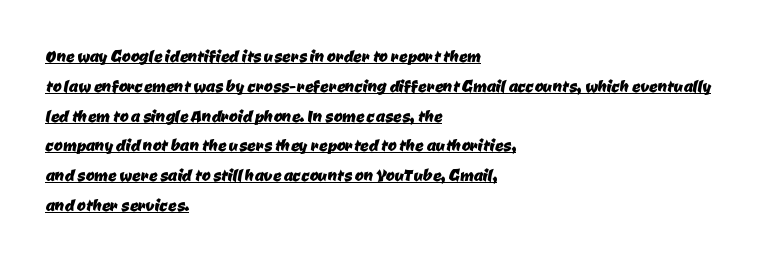
{"underline": "yes", "align": "left", "line_spacing": "normal", "line_spacing_ratio": 1.42, "letter_spacing": "normal", "letter_spacing_em": 0.0, "glyph_px": 21}
